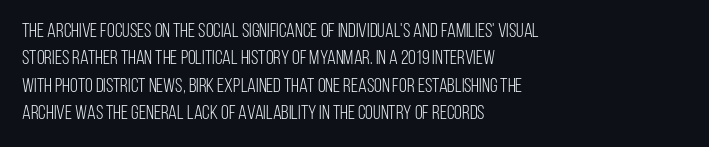
Q: Is the text bold? A: No.
Q: Is the text italic (slanted)? A: No, it is upright.
Q: Is the text underlined? A: No.
Q: How is the paragraph aligned? A: Left-aligned.
Q: Is the spacing between letters normal or unusually wide? A: Normal.
Q: Is the spacing between lines tight, normal or loose? A: Normal.
